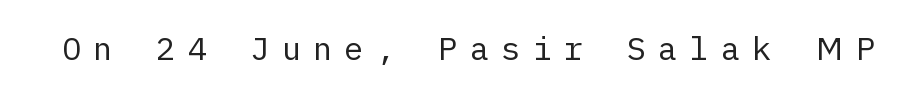
The image shows 32 px regular-weight sans-serif type, upright; set unusually wide letter spacing (+0.38 em), not underlined; low stroke contrast and a medium x-height.
